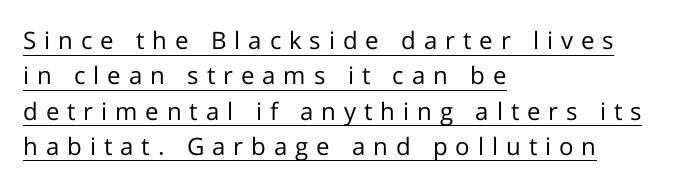
The image shows 24 px text type, upright; set left-aligned, normal line spacing (1.47x), unusually wide letter spacing (+0.33 em), underlined.
